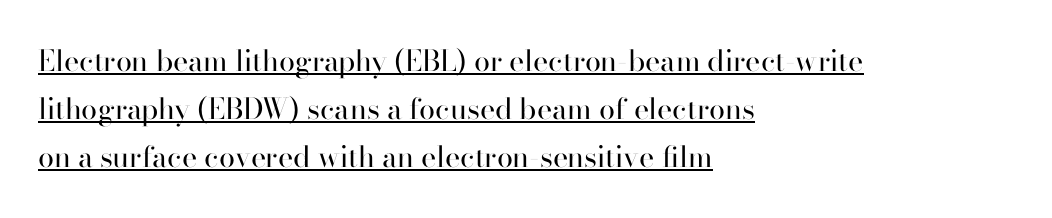
Every word sits above its own underline. How are the letters spaced? Ordinarily, with no added tracking. The letters stand upright; this is a roman face. This rendering employs a face with finishing strokes, i.e., a serif. Leading: standard. Is the stroke heavy? The answer is a plain regular-or-lighter.
